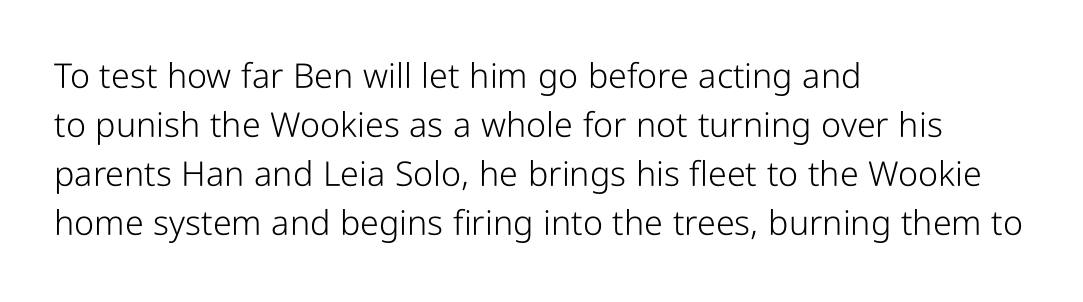
The image shows 34 px light, condensed sans-serif type, upright; set left-aligned, normal line spacing (1.44x), normal letter spacing, not underlined; low stroke contrast and a medium x-height.
